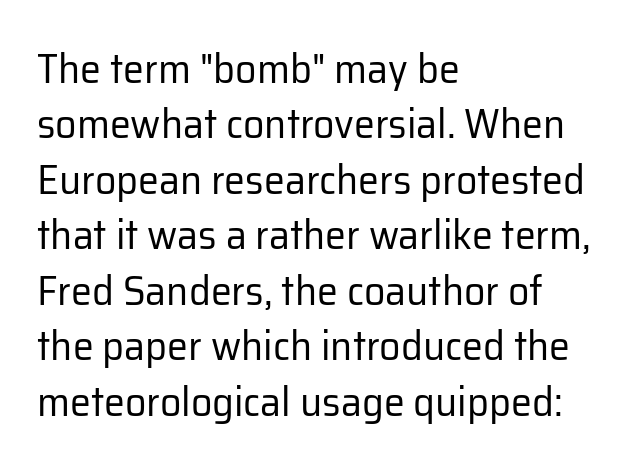
The image shows 42 px regular-weight sans-serif type, upright; set left-aligned, normal line spacing (1.32x), normal letter spacing, not underlined; low stroke contrast and a medium x-height.
